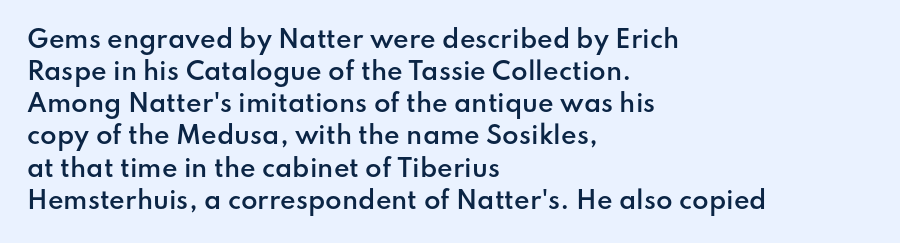
The image shows 24 px text type, upright; set left-aligned, normal line spacing (1.34x), normal letter spacing, not underlined.
